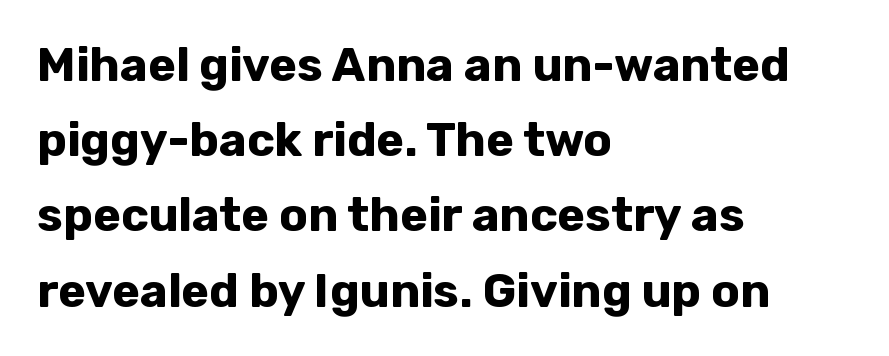
{"serif": "no", "italic": "no", "bold": "yes", "weight": "bold", "width": "normal", "stroke_contrast": "low", "x_height": "medium", "monospaced": "no", "underline": "no", "align": "left", "line_spacing": "normal", "line_spacing_ratio": 1.6, "letter_spacing": "normal", "letter_spacing_em": 0.0, "glyph_px": 47}
